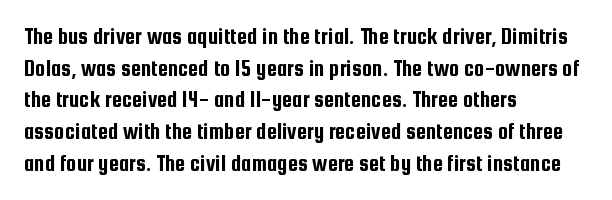
Q: Is the text italic (slanted)? A: No, it is upright.
Q: Is the text underlined? A: No.
Q: How is the paragraph aligned? A: Left-aligned.
Q: Is the spacing between letters normal or unusually wide? A: Normal.
Q: Is the spacing between lines tight, normal or loose? A: Normal.
